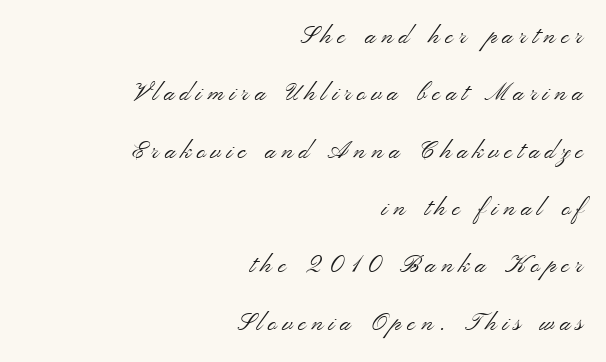
The weight would be labelled regular, book, light, or lighter still. Someone cranked the tracking dial way up on this one. The paragraph shown leans on its right margin. Any mark beneath the type? The region is blank.
